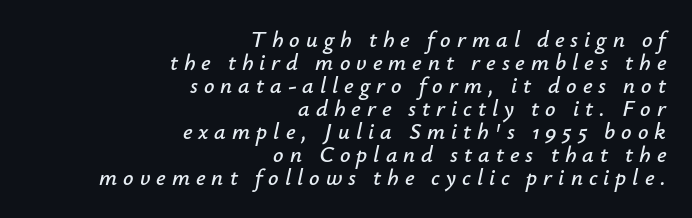
Q: Is the text italic (slanted)? A: Yes, it leans right by about 12 degrees.
Q: Is the text underlined? A: No.
Q: How is the paragraph aligned? A: Right-aligned.
Q: Is the spacing between letters normal or unusually wide? A: Unusually wide.
Q: Is the spacing between lines tight, normal or loose? A: Tight.
